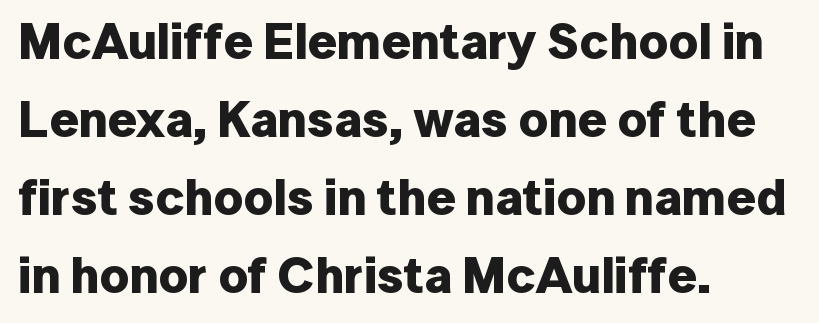
The strokes are fattened all the way to bold. Anything drawn beneath the words? Only blank space. Classification — sans serif. The letterforms sit shoulder to shoulder at normal distance.
